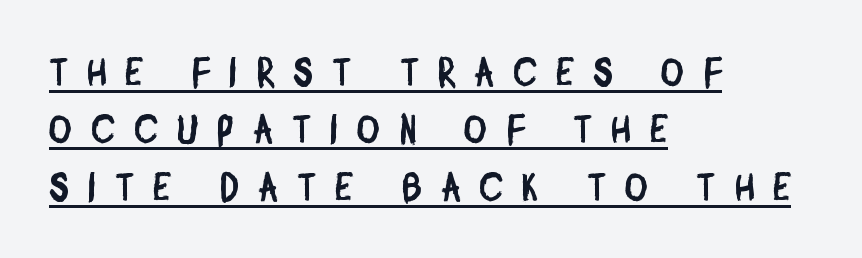
Q: Is the typeface a serif or a sans-serif typeface? A: Sans-serif.
Q: Is the text underlined? A: Yes.
Q: How is the paragraph aligned? A: Left-aligned.
Q: Is the spacing between letters normal or unusually wide? A: Unusually wide.
Q: Is the spacing between lines tight, normal or loose? A: Normal.
Q: Width (condensed, normal, or wide)? A: Condensed.
Q: Stroke contrast? A: Low.
Q: x-height? A: Large.
Q: Monospaced? A: No.
